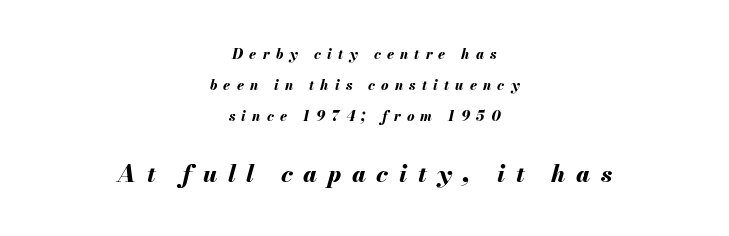
Q: Is the text bold? A: Yes.
Q: Is the text italic (slanted)? A: Yes, it leans right by about 13 degrees.
Q: Is the text underlined? A: No.
Q: How is the paragraph aligned? A: Centered.
Q: Is the spacing between letters normal or unusually wide? A: Unusually wide.
Q: Is the spacing between lines tight, normal or loose? A: Loose.
Q: Which block of text is set in a larger size, the first (top) or the second (bottom)? A: The second (bottom) one.
